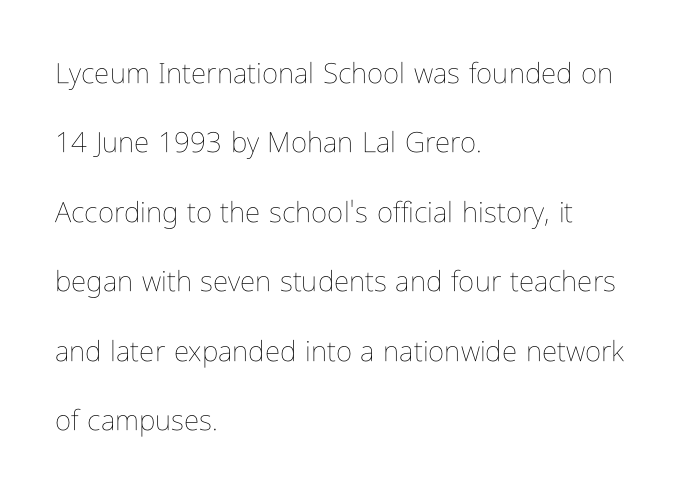
{"italic": "no", "bold": "no", "weight": "thin", "width": "condensed", "stroke_contrast": "low", "x_height": "medium", "monospaced": "no", "underline": "no", "align": "left", "line_spacing": "loose", "line_spacing_ratio": 2.48, "letter_spacing": "normal", "letter_spacing_em": 0.0, "glyph_px": 28}
